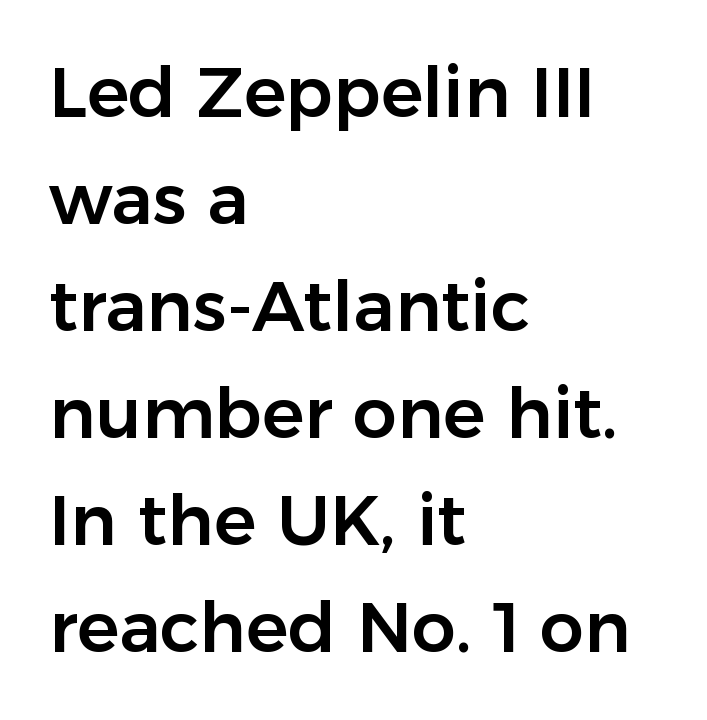
Horizontally, the lines are justified to the leading edge only. Clear beneath every line of the passage. Italic? Not at all — the glyphs are vertical. What's the leading like? Ordinary, nothing unusual. Characters follow at the spacing the type designer built in. The typeface chosen for these lines omits serifs.
